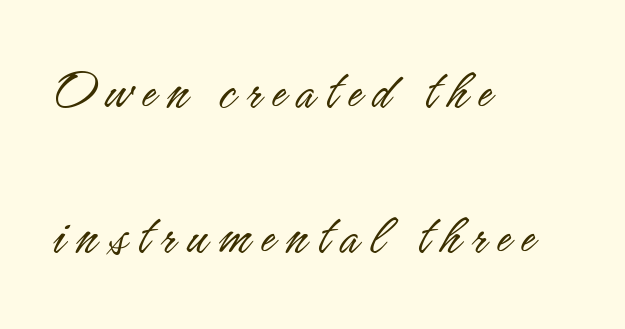
Q: Is the text bold? A: No.
Q: Is the text italic (slanted)? A: Yes.
Q: Is the typeface a serif or a sans-serif typeface? A: Sans-serif.
Q: Is the text underlined? A: No.
Q: How is the paragraph aligned? A: Left-aligned.
Q: Is the spacing between lines tight, normal or loose? A: Loose.
Q: Width (condensed, normal, or wide)? A: Condensed.
Q: Stroke contrast? A: Low.
Q: x-height? A: Small.
Q: Monospaced? A: No.
